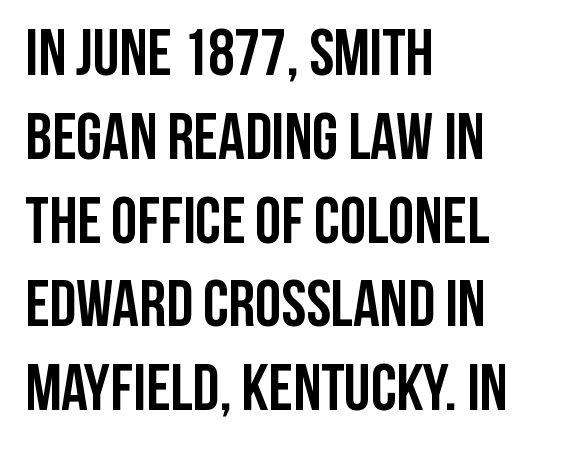
Q: Is the text bold? A: Yes.
Q: Is the text italic (slanted)? A: No, it is upright.
Q: Is the typeface a serif or a sans-serif typeface? A: Sans-serif.
Q: Is the text underlined? A: No.
Q: How is the paragraph aligned? A: Left-aligned.
Q: Is the spacing between letters normal or unusually wide? A: Normal.
Q: Is the spacing between lines tight, normal or loose? A: Normal.
Q: Width (condensed, normal, or wide)? A: Condensed.
Q: Stroke contrast? A: Low.
Q: x-height? A: Large.
Q: Monospaced? A: No.
